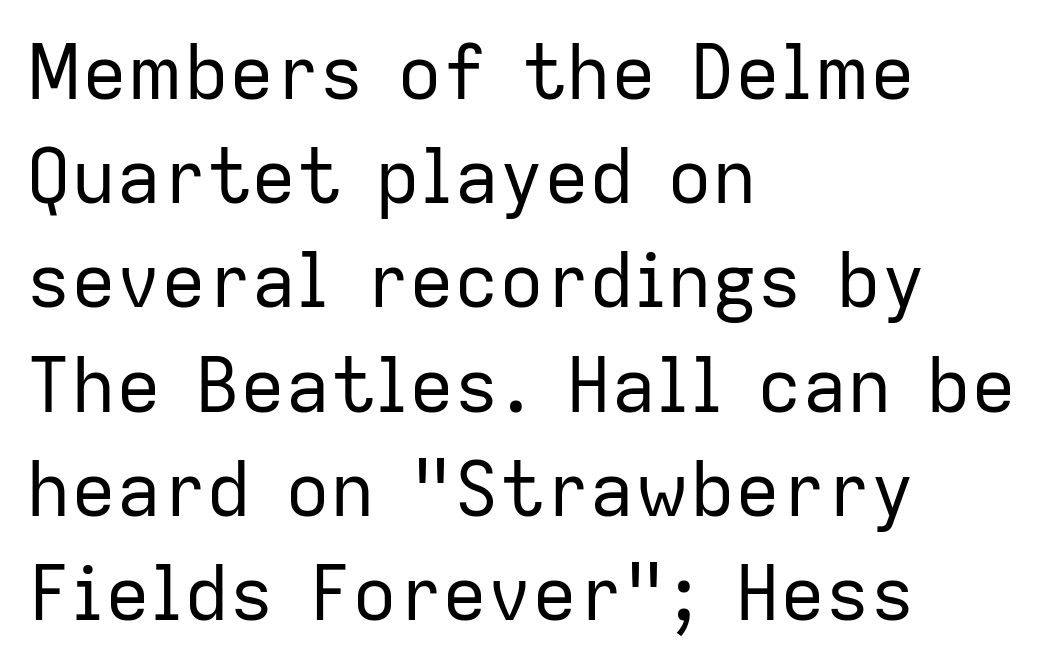
The image shows 75 px regular-weight sans-serif type, upright; set left-aligned, normal line spacing (1.39x), normal letter spacing, not underlined; low stroke contrast and a medium x-height.
